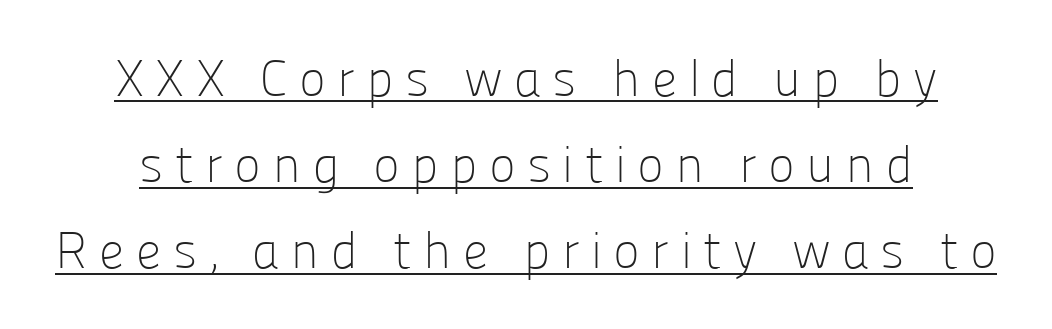
Q: Is the text bold? A: No.
Q: Is the text italic (slanted)? A: No, it is upright.
Q: Is the typeface a serif or a sans-serif typeface? A: Sans-serif.
Q: Is the text underlined? A: Yes.
Q: Is the spacing between letters normal or unusually wide? A: Unusually wide.
Q: Is the spacing between lines tight, normal or loose? A: Normal.
Q: Width (condensed, normal, or wide)? A: Normal.
Q: Stroke contrast? A: Low.
Q: x-height? A: Medium.
Q: Monospaced? A: No.
